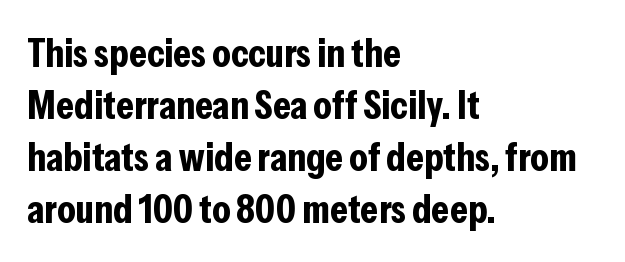
The face used here is proportionally spaced, like ordinary book or web type. On the weight axis this lands at bold, roughly 700. No extra tracking has been applied to these lines. Does the type have serifs? No, each stem ends abruptly. The rows are spaced the way most documents space them. Short and long lines alike share a common starting point at left.
